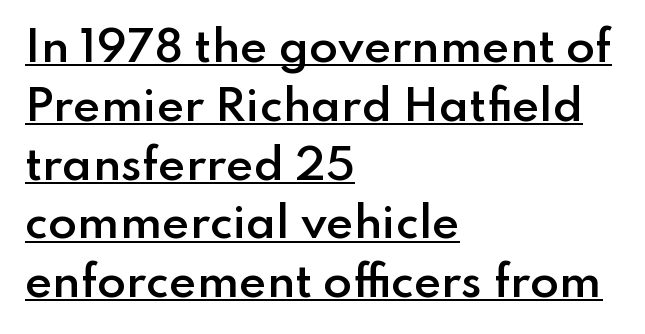
Regular leading. Is the letter spacing exaggerated? No — it looks like the ordinary default. In CSS terms this would be text-align: left. Posture: straight, roman, zero tilt. The face used here is proportionally spaced, like ordinary book or web type.
